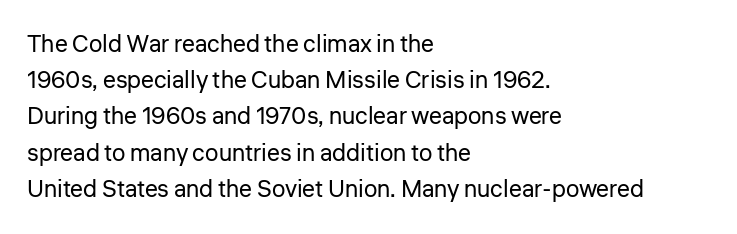
Q: Is the text bold? A: No.
Q: Is the text italic (slanted)? A: No, it is upright.
Q: Is the text underlined? A: No.
Q: How is the paragraph aligned? A: Left-aligned.
Q: Is the spacing between letters normal or unusually wide? A: Normal.
Q: Is the spacing between lines tight, normal or loose? A: Normal.
